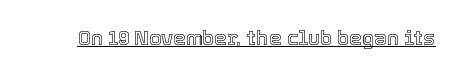
{"italic": "no", "underline": "yes", "letter_spacing": "normal", "letter_spacing_em": 0.0, "glyph_px": 20}
